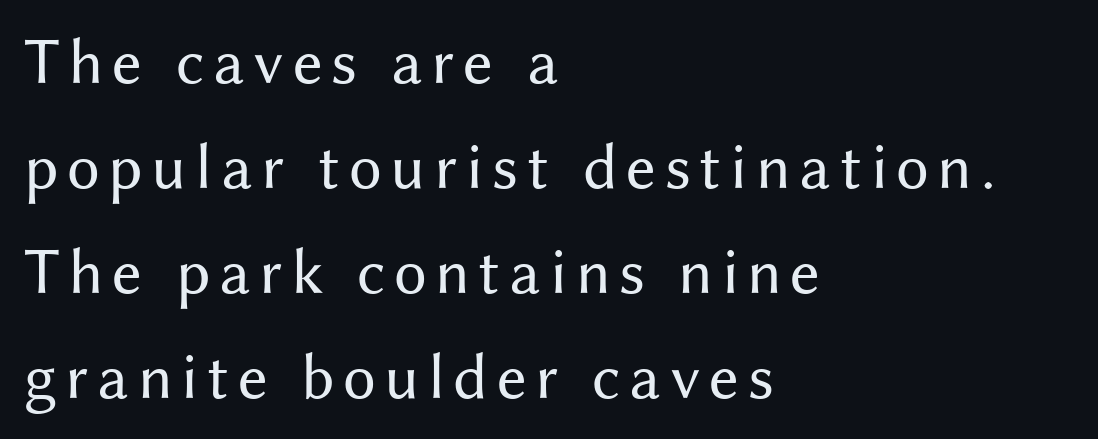
The line-height multiplier appears to be the usual default. Check the space under the baseline: it is left empty. Posture: straight, roman, zero tilt. Stem width sits at or under what a default text font uses. Visually the block forms a straight wall on the left and a jagged coastline on the right. Regarding serifs, this sample does without them.
